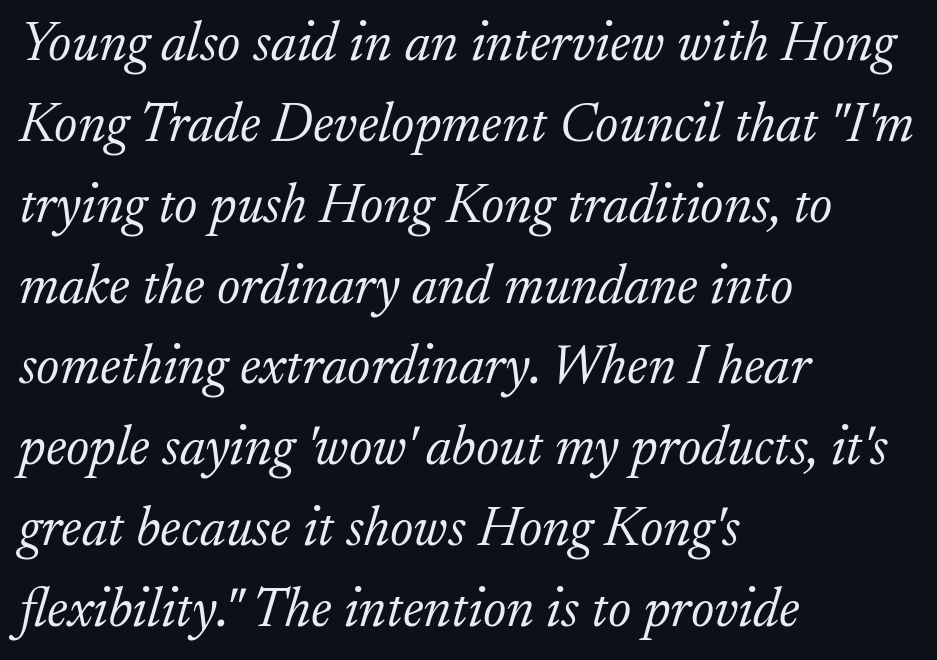
The image shows 55 px light serif type, italic (leaning right); set left-aligned, normal line spacing (1.47x), normal letter spacing, not underlined; low stroke contrast and a small x-height.
